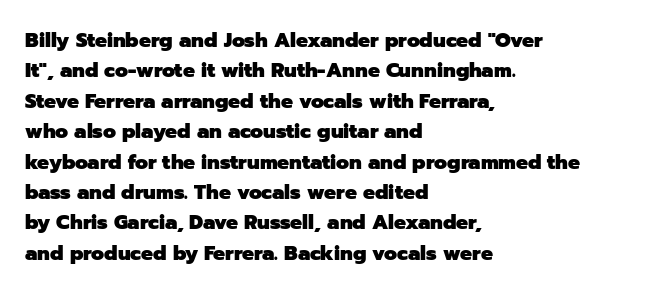
Q: Is the text bold? A: Yes.
Q: Is the text italic (slanted)? A: No, it is upright.
Q: Is the text underlined? A: No.
Q: How is the paragraph aligned? A: Left-aligned.
Q: Is the spacing between letters normal or unusually wide? A: Normal.
Q: Is the spacing between lines tight, normal or loose? A: Normal.
